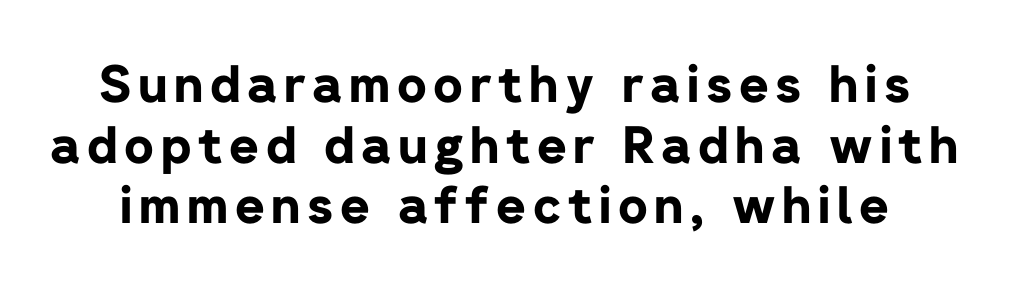
Think of a printed novel: that variable character pitch is what you see here. The axis of the letterforms is exactly vertical. The glyphs have the mass of a bold cut. The gap between lines stays unmarked. A sans-serif font was chosen for this passage.
